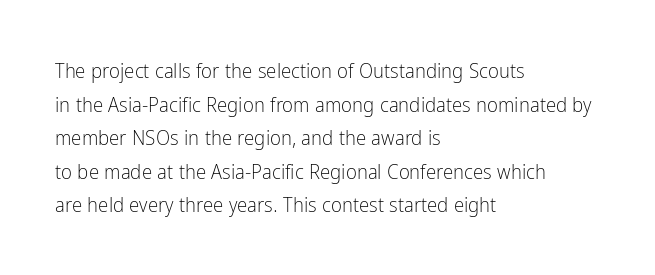
Q: Is the text bold? A: No.
Q: Is the text italic (slanted)? A: No, it is upright.
Q: Is the text underlined? A: No.
Q: How is the paragraph aligned? A: Left-aligned.
Q: Is the spacing between letters normal or unusually wide? A: Normal.
Q: Is the spacing between lines tight, normal or loose? A: Normal.
